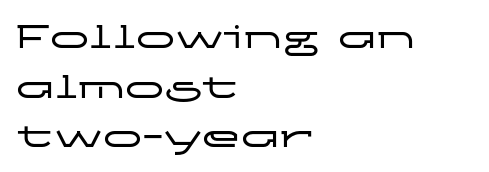
{"serif": "no", "italic": "no", "width": "wide", "stroke_contrast": "low", "x_height": "medium", "monospaced": "no", "underline": "no", "align": "left", "line_spacing": "normal", "line_spacing_ratio": 1.27, "letter_spacing": "normal", "letter_spacing_em": 0.0, "glyph_px": 39}
